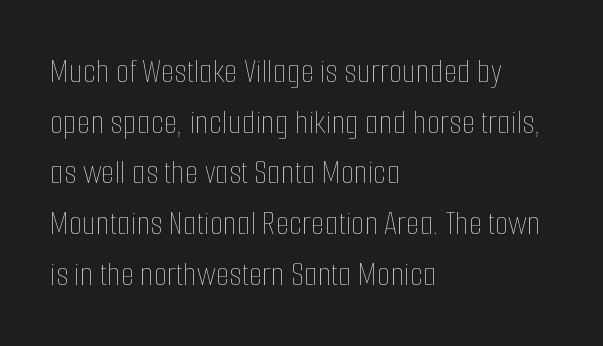
The image shows 35 px thin, condensed type, upright; set left-aligned, normal line spacing (1.45x), normal letter spacing, not underlined; low stroke contrast and a medium x-height.
